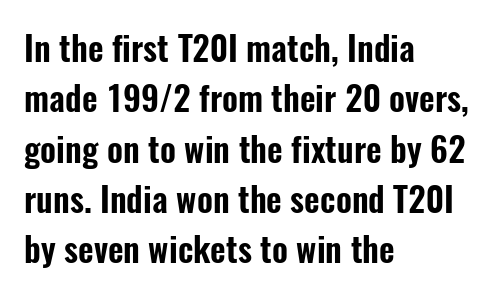
{"serif": "no", "italic": "no", "width": "condensed", "stroke_contrast": "low", "x_height": "medium", "monospaced": "no", "underline": "no", "align": "left", "line_spacing": "normal", "line_spacing_ratio": 1.48, "letter_spacing": "normal", "letter_spacing_em": 0.0, "glyph_px": 34}
